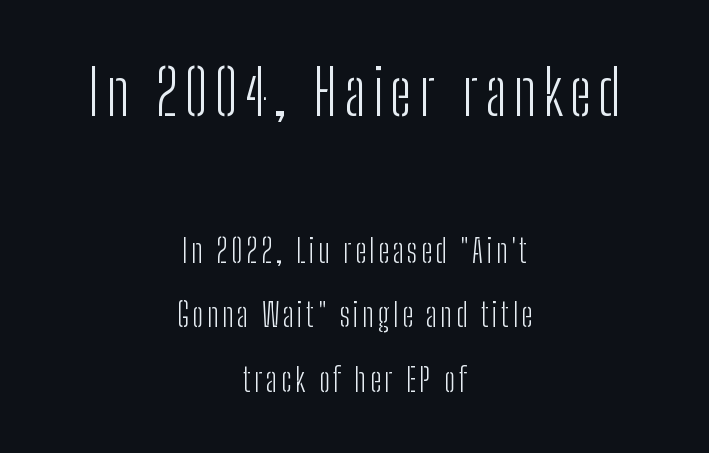
The image shows 63 px light, condensed sans-serif type, upright; set centered, loose line spacing (2.01x), not underlined; the first (top) block is 1.97x larger; low stroke contrast and a medium x-height.
